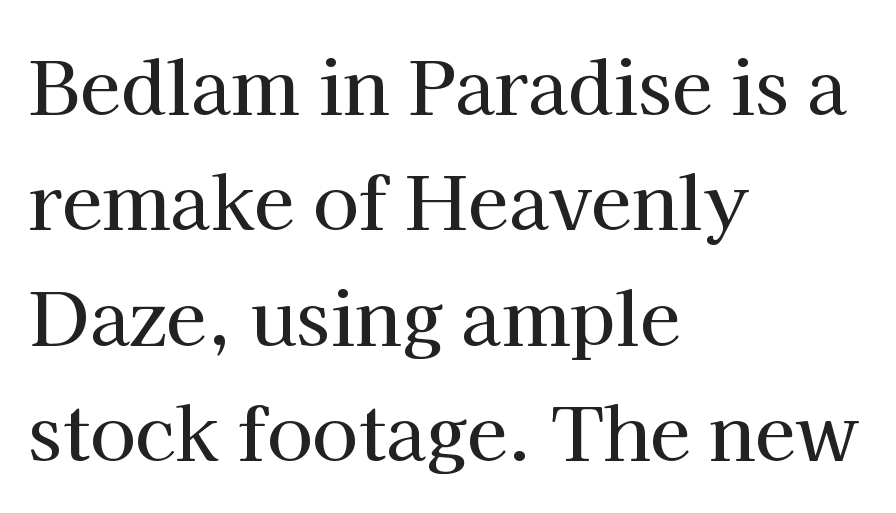
Q: Is the text italic (slanted)? A: No, it is upright.
Q: Is the typeface a serif or a sans-serif typeface? A: Serif.
Q: Is the text underlined? A: No.
Q: How is the paragraph aligned? A: Left-aligned.
Q: Is the spacing between letters normal or unusually wide? A: Normal.
Q: Is the spacing between lines tight, normal or loose? A: Normal.
Q: Width (condensed, normal, or wide)? A: Normal.
Q: Stroke contrast? A: High.
Q: x-height? A: Medium.
Q: Monospaced? A: No.
